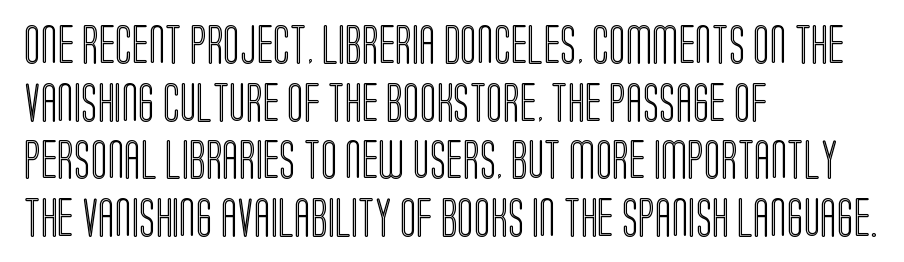
Q: Is the text italic (slanted)? A: No, it is upright.
Q: Is the text underlined? A: No.
Q: How is the paragraph aligned? A: Left-aligned.
Q: Is the spacing between letters normal or unusually wide? A: Normal.
Q: Is the spacing between lines tight, normal or loose? A: Normal.
Q: Width (condensed, normal, or wide)? A: Condensed.
Q: x-height? A: Large.
Q: Monospaced? A: No.
